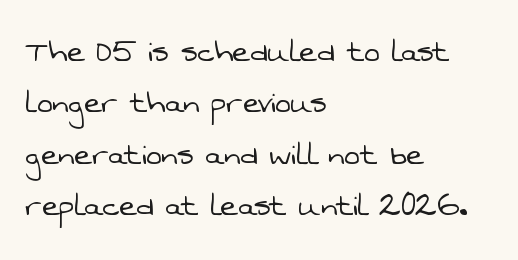
Q: Is the text bold? A: No.
Q: Is the typeface a serif or a sans-serif typeface? A: Sans-serif.
Q: Is the text underlined? A: No.
Q: How is the paragraph aligned? A: Left-aligned.
Q: Is the spacing between letters normal or unusually wide? A: Normal.
Q: Is the spacing between lines tight, normal or loose? A: Normal.
Q: Width (condensed, normal, or wide)? A: Normal.
Q: Stroke contrast? A: Low.
Q: x-height? A: Medium.
Q: Monospaced? A: No.
